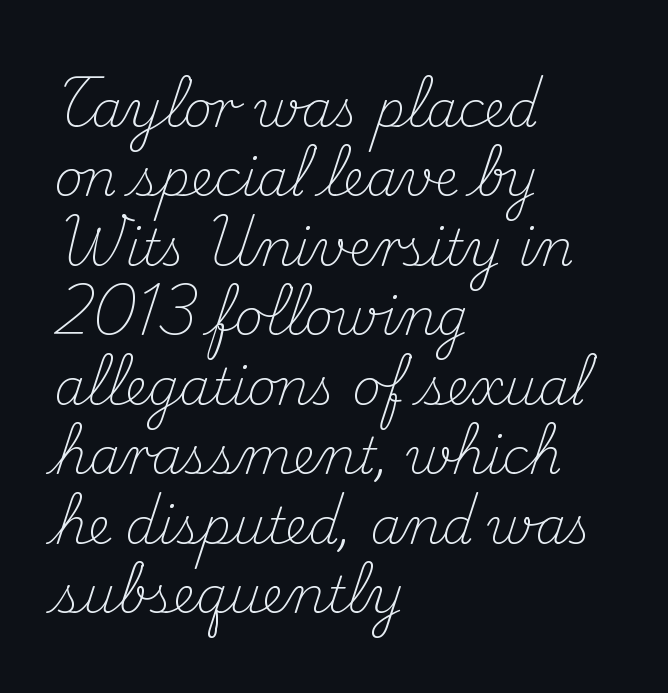
The image shows 50 px light serif type; set left-aligned, normal line spacing (1.39x), normal letter spacing, not underlined; medium stroke contrast and a small x-height.
